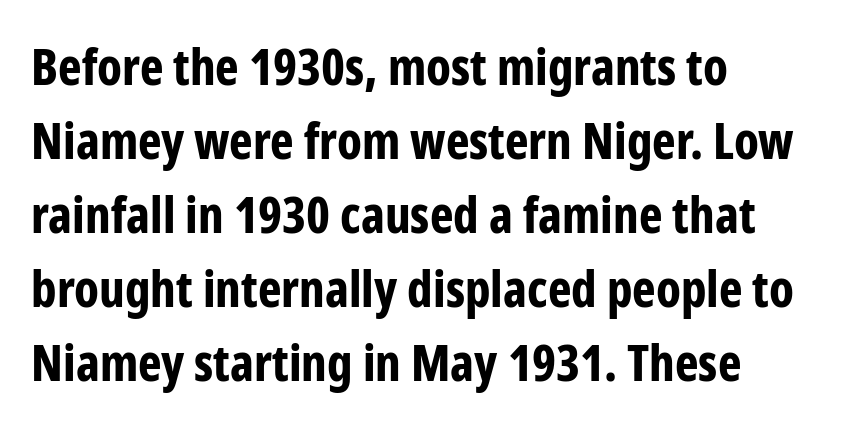
Q: Is the text bold? A: Yes.
Q: Is the text italic (slanted)? A: No, it is upright.
Q: Is the typeface a serif or a sans-serif typeface? A: Sans-serif.
Q: Is the text underlined? A: No.
Q: How is the paragraph aligned? A: Left-aligned.
Q: Is the spacing between letters normal or unusually wide? A: Normal.
Q: Is the spacing between lines tight, normal or loose? A: Normal.
Q: Width (condensed, normal, or wide)? A: Condensed.
Q: Stroke contrast? A: Low.
Q: x-height? A: Medium.
Q: Monospaced? A: No.
